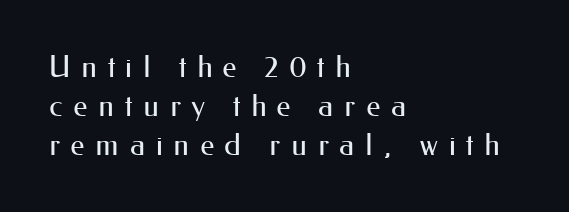
The image shows 30 px regular-weight sans-serif type, upright; set left-aligned, normal line spacing (1.3x), unusually wide letter spacing (+0.35 em), not underlined; medium stroke contrast and a small x-height.
